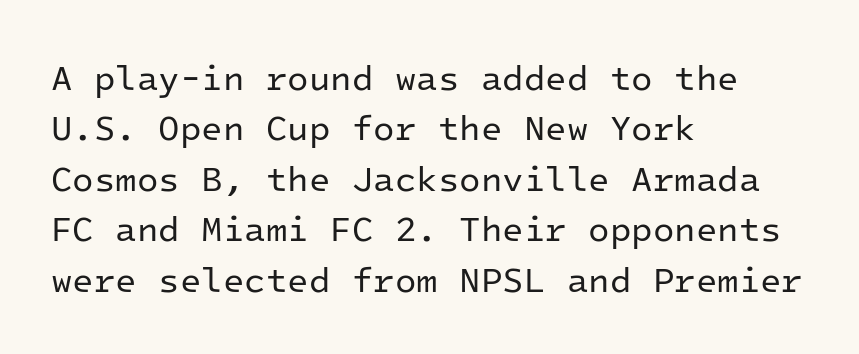
Q: Is the text bold? A: No.
Q: Is the text italic (slanted)? A: No, it is upright.
Q: Is the typeface a serif or a sans-serif typeface? A: Sans-serif.
Q: Is the text underlined? A: No.
Q: How is the paragraph aligned? A: Left-aligned.
Q: Is the spacing between letters normal or unusually wide? A: Normal.
Q: Is the spacing between lines tight, normal or loose? A: Normal.
Q: Width (condensed, normal, or wide)? A: Normal.
Q: Stroke contrast? A: Low.
Q: x-height? A: Medium.
Q: Monospaced? A: Yes.
